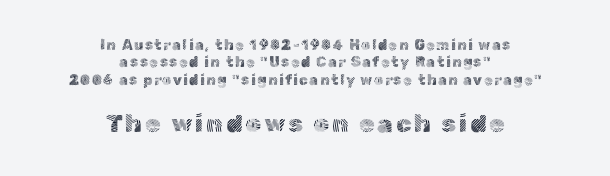
The image shows 25 px text type, upright; set centered, normal line spacing (1.25x), not underlined; the second (bottom) block is 1.79x larger.
